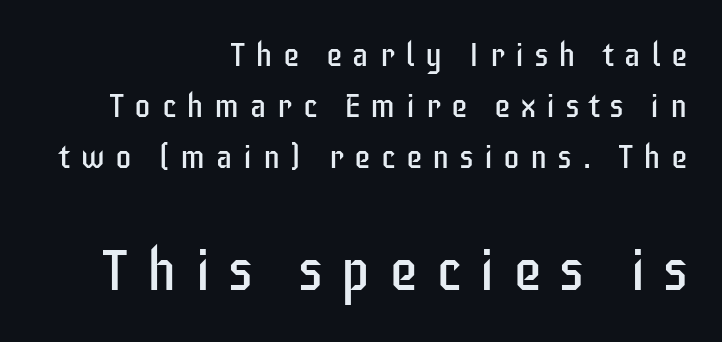
Q: Is the text bold? A: No.
Q: Is the text italic (slanted)? A: No, it is upright.
Q: Is the typeface a serif or a sans-serif typeface? A: Sans-serif.
Q: Is the text underlined? A: No.
Q: How is the paragraph aligned? A: Right-aligned.
Q: Is the spacing between letters normal or unusually wide? A: Unusually wide.
Q: Is the spacing between lines tight, normal or loose? A: Normal.
Q: Which block of text is set in a larger size, the first (top) or the second (bottom)? A: The second (bottom) one.
Q: Width (condensed, normal, or wide)? A: Condensed.
Q: Stroke contrast? A: Low.
Q: x-height? A: Large.
Q: Monospaced? A: No.
